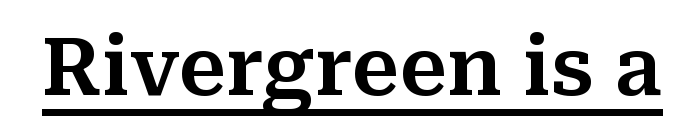
This rendering leaves character spacing at its baseline value. Do the characters align in a grid? No, the font is proportional. To sum up the face: it has serifs. Quick note: not italic, upright. Has an underline been added? It has.
